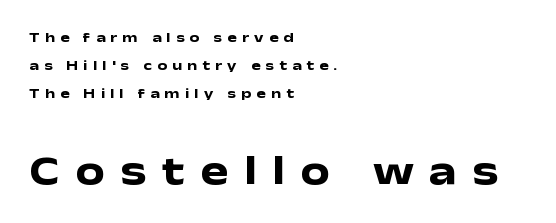
Q: Is the text bold? A: Yes.
Q: Is the text italic (slanted)? A: No, it is upright.
Q: Is the typeface a serif or a sans-serif typeface? A: Sans-serif.
Q: Is the text underlined? A: No.
Q: How is the paragraph aligned? A: Left-aligned.
Q: Is the spacing between letters normal or unusually wide? A: Unusually wide.
Q: Is the spacing between lines tight, normal or loose? A: Loose.
Q: Which block of text is set in a larger size, the first (top) or the second (bottom)? A: The second (bottom) one.
Q: Width (condensed, normal, or wide)? A: Wide.
Q: Stroke contrast? A: Low.
Q: x-height? A: Medium.
Q: Monospaced? A: No.
